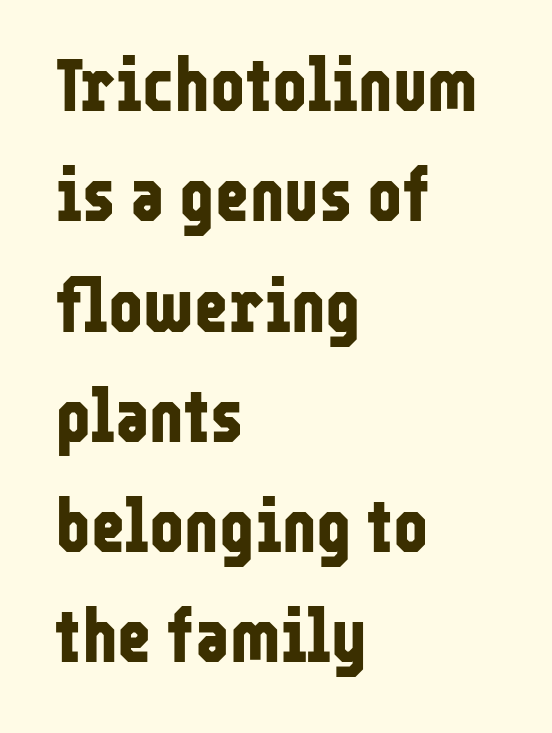
{"serif": "no", "italic": "no", "bold": "yes", "weight": "bold", "width": "condensed", "stroke_contrast": "low", "x_height": "medium", "monospaced": "no", "underline": "no", "align": "left", "line_spacing": "normal", "line_spacing_ratio": 1.49, "letter_spacing": "normal", "letter_spacing_em": 0.0, "glyph_px": 74}
